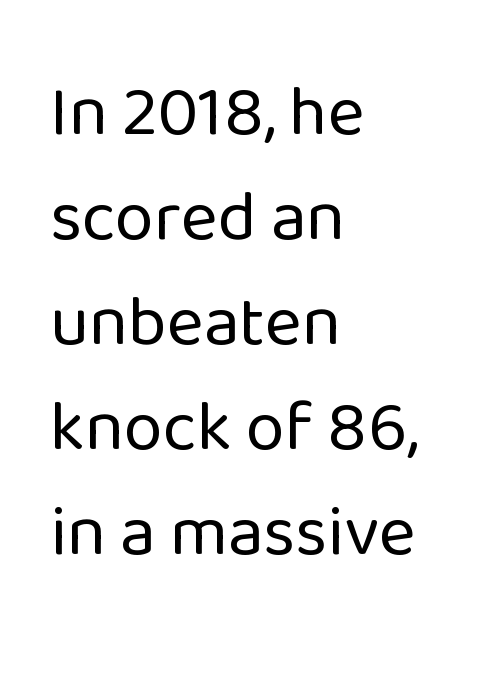
The lines sit at an ordinary, default distance from one another. Spacing verdict: proportional, widths tailored to each character. Posture: upright roman. Descenders are the only things crossing below the line. Layout note: lines flush left.
